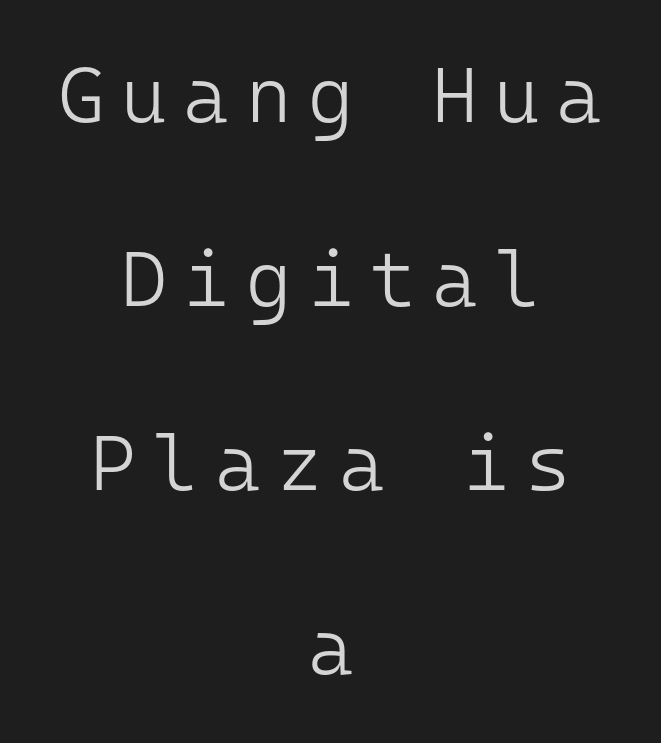
Q: Is the text bold? A: No.
Q: Is the text italic (slanted)? A: No, it is upright.
Q: Is the typeface a serif or a sans-serif typeface? A: Sans-serif.
Q: Is the text underlined? A: No.
Q: How is the paragraph aligned? A: Centered.
Q: Is the spacing between letters normal or unusually wide? A: Unusually wide.
Q: Is the spacing between lines tight, normal or loose? A: Loose.
Q: Width (condensed, normal, or wide)? A: Normal.
Q: Stroke contrast? A: Low.
Q: x-height? A: Medium.
Q: Monospaced? A: Yes.
